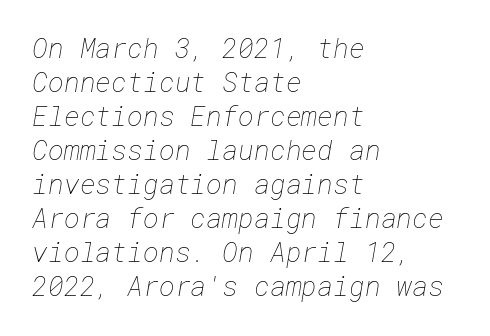
The lines sit at an ordinary, default distance from one another. Nothing heavy about these letters — not bold at all. Underlining? Definitely not there. Left-aligned paragraph, ragged on the right.
